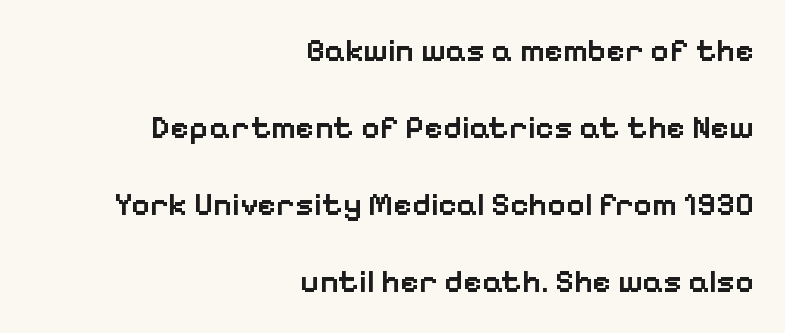
The image shows 32 px semibold sans-serif type, upright; set right-aligned, loose line spacing (2.41x), normal letter spacing, not underlined; low stroke contrast and a medium x-height.
